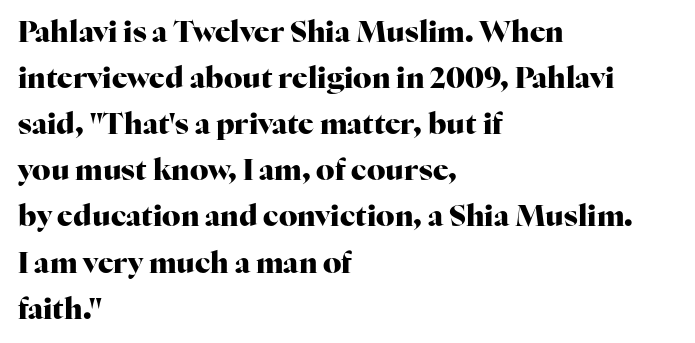
{"serif": "yes", "italic": "no", "bold": "yes", "weight": "heavy", "width": "normal", "stroke_contrast": "high", "x_height": "medium", "monospaced": "no", "underline": "no", "align": "left", "line_spacing": "normal", "line_spacing_ratio": 1.59, "letter_spacing": "normal", "letter_spacing_em": 0.0, "glyph_px": 29}
